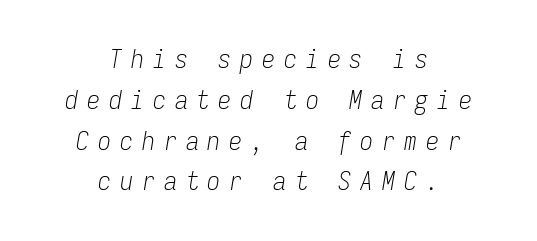
The space between consecutive lines is moderate. A centered setting, common on invitations and titles, is used for this passage. You could only call the tracking loose — the letters float apart. Is the stroke heavy? The answer is a plain regular-or-lighter.
